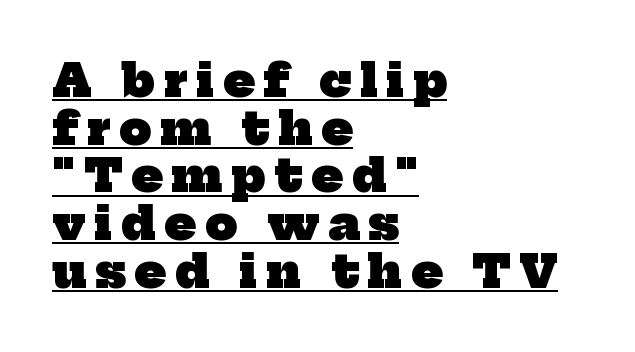
The image shows 45 px heavy serif type; set left-aligned, tight line spacing (1.06x), unusually wide letter spacing (+0.2 em), underlined; low stroke contrast and a medium x-height.
